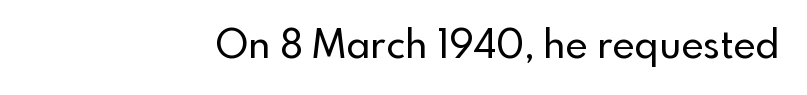
{"serif": "no", "italic": "no", "width": "normal", "x_height": "small", "monospaced": "no", "underline": "no", "letter_spacing": "normal", "letter_spacing_em": 0.0, "glyph_px": 39}
